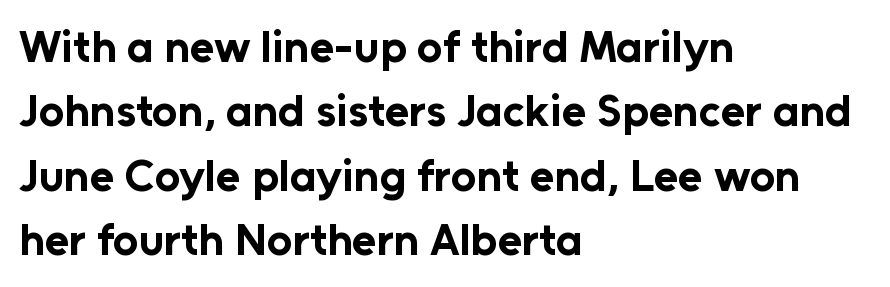
The image shows 45 px bold sans-serif type, upright; set left-aligned, normal line spacing (1.43x), normal letter spacing, not underlined; low stroke contrast and a medium x-height.
